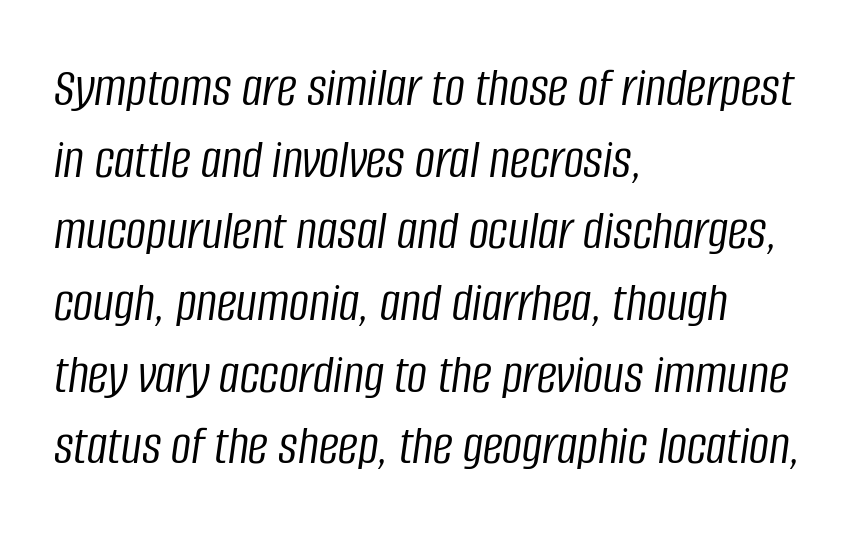
Left-aligned paragraph, ragged on the right. Whoever set this chose a conventional vertical rhythm. The line texture is even and compact thanks to regular tracking. Is the stroke heavy? The answer is a plain regular-or-lighter. Has an underline been added? It has not. Tall strokes in this sample are angled rather than plumb.
